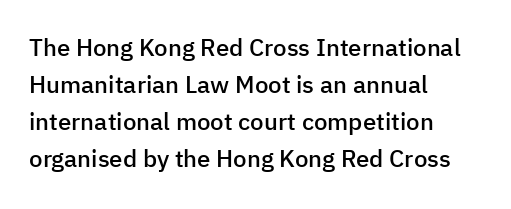
{"italic": "no", "bold": "semi", "underline": "no", "align": "left", "line_spacing": "normal", "line_spacing_ratio": 1.54, "letter_spacing": "normal", "letter_spacing_em": 0.0, "glyph_px": 24}
